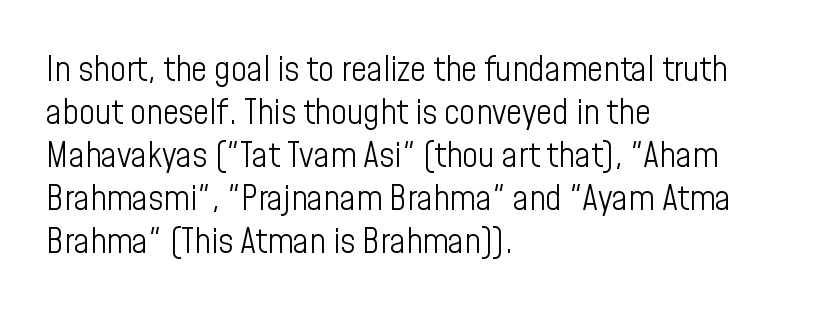
{"serif": "no", "italic": "no", "bold": "no", "weight": "light", "width": "condensed", "stroke_contrast": "low", "x_height": "medium", "monospaced": "no", "underline": "no", "align": "left", "line_spacing_ratio": 1.23, "letter_spacing": "normal", "letter_spacing_em": 0.0, "glyph_px": 35}
